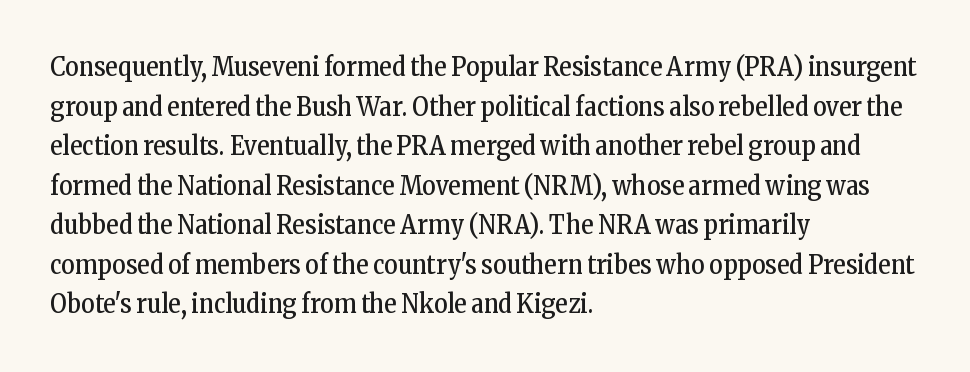
Q: Is the text bold? A: No.
Q: Is the text italic (slanted)? A: No, it is upright.
Q: Is the text underlined? A: No.
Q: How is the paragraph aligned? A: Left-aligned.
Q: Is the spacing between letters normal or unusually wide? A: Normal.
Q: Is the spacing between lines tight, normal or loose? A: Normal.
